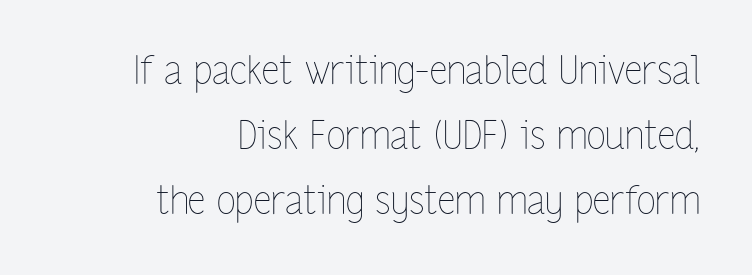
Q: Is the text bold? A: No.
Q: Is the text italic (slanted)? A: No, it is upright.
Q: Is the text underlined? A: No.
Q: How is the paragraph aligned? A: Right-aligned.
Q: Is the spacing between letters normal or unusually wide? A: Normal.
Q: Is the spacing between lines tight, normal or loose? A: Normal.
Q: Width (condensed, normal, or wide)? A: Condensed.
Q: Stroke contrast? A: Low.
Q: x-height? A: Medium.
Q: Monospaced? A: No.
